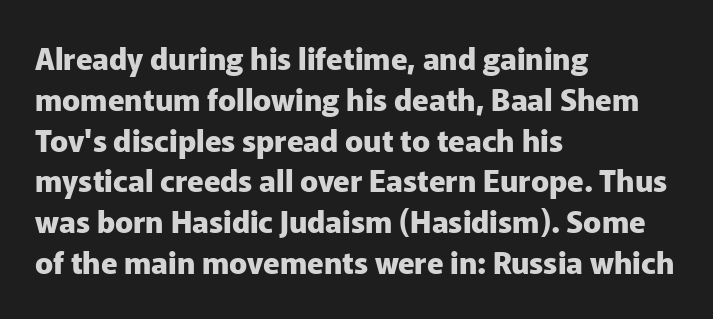
Glyph-to-glyph distance matches everyday printed text. Typographically, this falls in the sans-serif category. If you measured baseline to baseline, you'd find a middling distance. How heavy is the stroke? Heavy — this is a bold. It's the straight-up-and-down kind of type.
